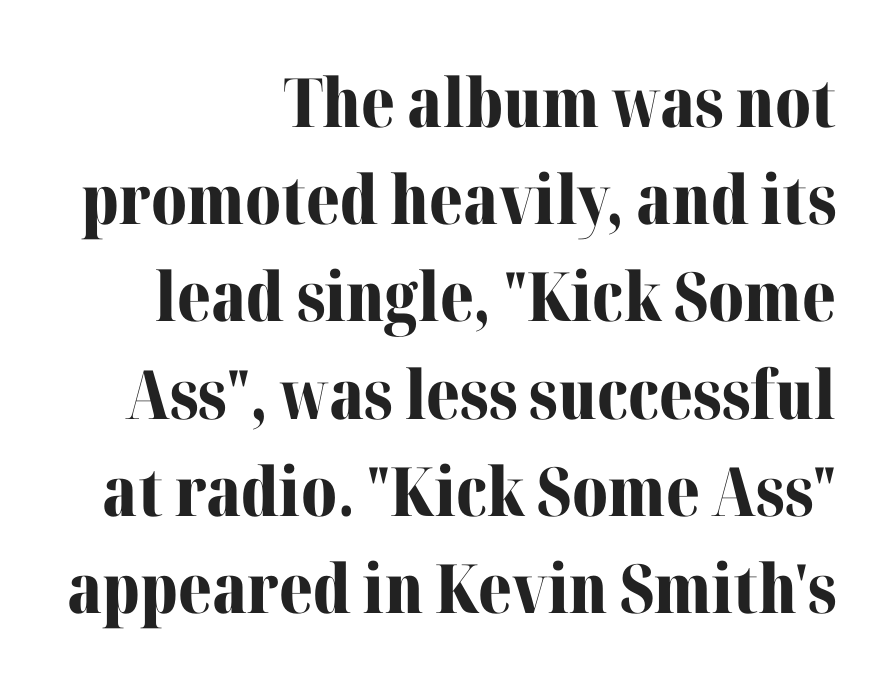
{"serif": "yes", "italic": "no", "bold": "yes", "weight": "bold", "width": "normal", "stroke_contrast": "medium", "x_height": "medium", "monospaced": "no", "underline": "no", "align": "right", "line_spacing": "normal", "line_spacing_ratio": 1.43, "letter_spacing": "normal", "letter_spacing_em": 0.0, "glyph_px": 68}
